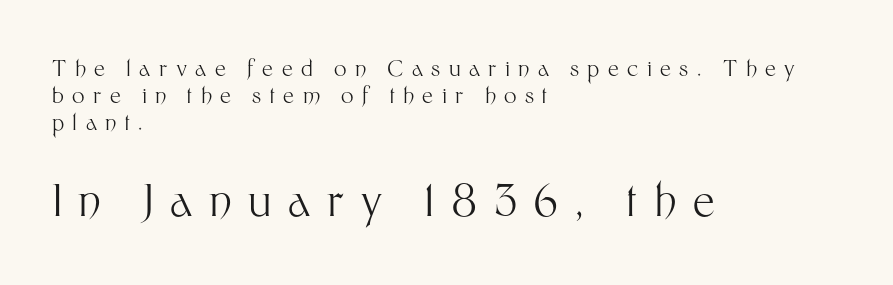
{"serif": "no", "italic": "no", "bold": "no", "weight": "light", "width": "normal", "stroke_contrast": "medium", "x_height": "medium", "monospaced": "no", "underline": "no", "align": "left", "line_spacing_ratio": 1.23, "letter_spacing": "wide", "letter_spacing_em": 0.38, "larger_block": "second", "size_ratio": 2.0, "glyph_px": 44}
